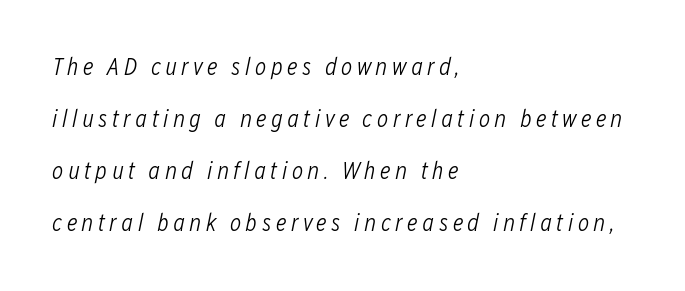
Is the block centered? No — it sits flush against the left margin. The text carries the slant typical of an italic or oblique font. Baseline-to-baseline distance is far greater than the letter height. Plain, unruled lines of type.
